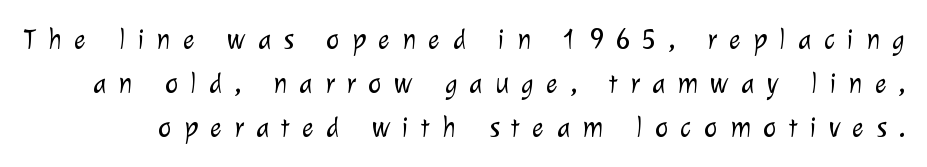
Nothing sits at the stroke ends, so this counts as sans-serif. Loose tracking; the words dissolve into strings of separated letters. Descenders hang freely into open space. These glyphs show unthickened strokes, regular width or finer.
